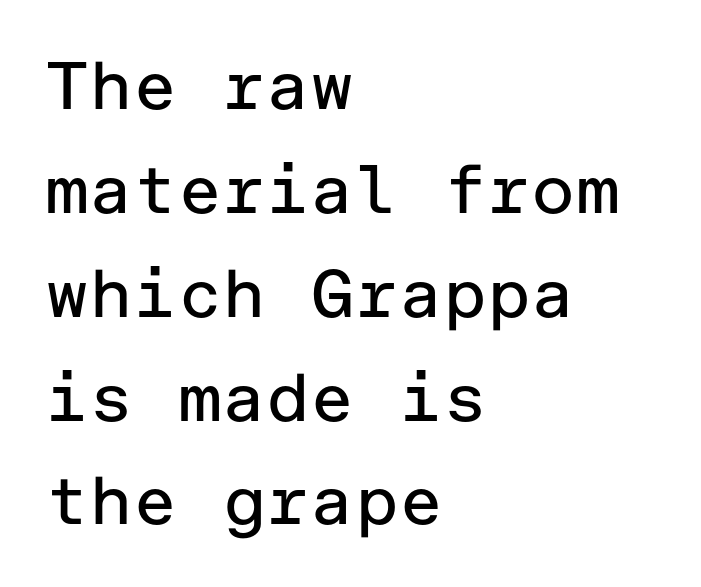
Ink coverage per letter is moderate at most. In CSS terms this would be text-align: left. Each new line begins a customary step beneath the previous one. The face used here is rendered with its standard letterfit. Are there feet on the stems? There aren't — it's a sans. Ascenders rise straight up at ninety degrees.
